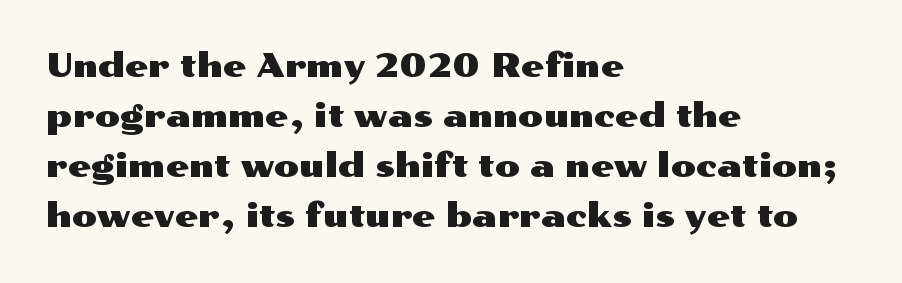
Rule under the text: the space is simply empty. Visually the block forms a straight wall on the left and a jagged coastline on the right. The line texture is even and compact thanks to regular tracking. This rendering employs a face without finishing strokes, i.e., a sans-serif. This sample has the flowing, uneven cadence of proportional lettering. Regular leading.
